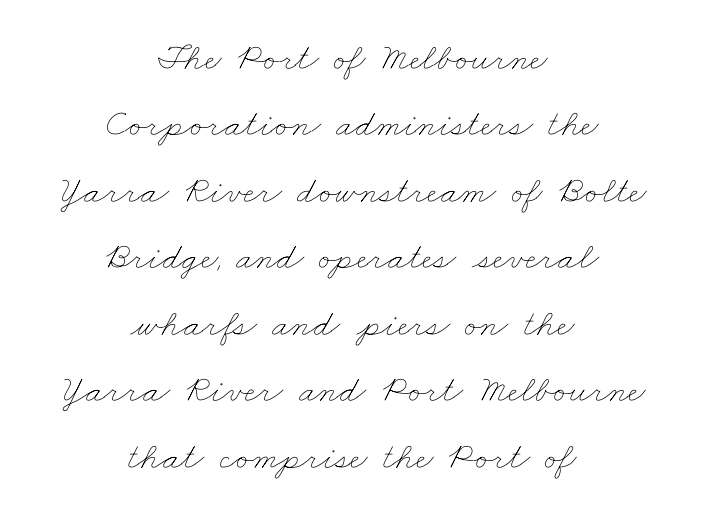
Q: Is the text bold? A: No.
Q: Is the text underlined? A: No.
Q: How is the paragraph aligned? A: Centered.
Q: Is the spacing between letters normal or unusually wide? A: Normal.
Q: Width (condensed, normal, or wide)? A: Wide.
Q: Stroke contrast? A: Low.
Q: x-height? A: Small.
Q: Monospaced? A: No.
